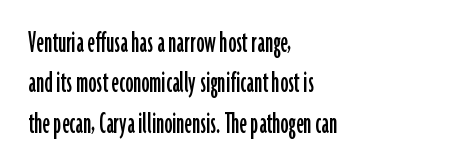
Q: Is the text italic (slanted)? A: No, it is upright.
Q: Is the typeface a serif or a sans-serif typeface? A: Sans-serif.
Q: Is the text underlined? A: No.
Q: How is the paragraph aligned? A: Left-aligned.
Q: Is the spacing between letters normal or unusually wide? A: Normal.
Q: Is the spacing between lines tight, normal or loose? A: Normal.
Q: Width (condensed, normal, or wide)? A: Condensed.
Q: Stroke contrast? A: Low.
Q: x-height? A: Medium.
Q: Monospaced? A: No.
